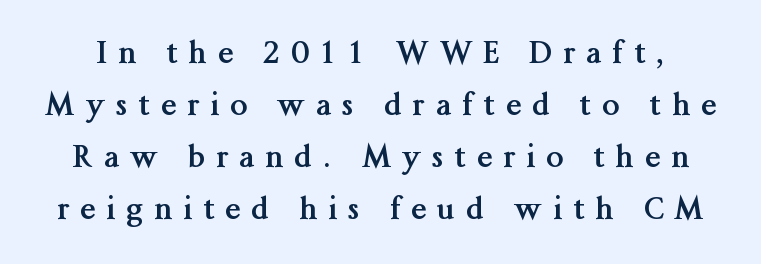
Q: Is the text bold? A: Yes.
Q: Is the text italic (slanted)? A: No, it is upright.
Q: Is the typeface a serif or a sans-serif typeface? A: Serif.
Q: Is the text underlined? A: No.
Q: Is the spacing between letters normal or unusually wide? A: Unusually wide.
Q: Is the spacing between lines tight, normal or loose? A: Normal.
Q: Width (condensed, normal, or wide)? A: Normal.
Q: Stroke contrast? A: Medium.
Q: x-height? A: Medium.
Q: Monospaced? A: No.
